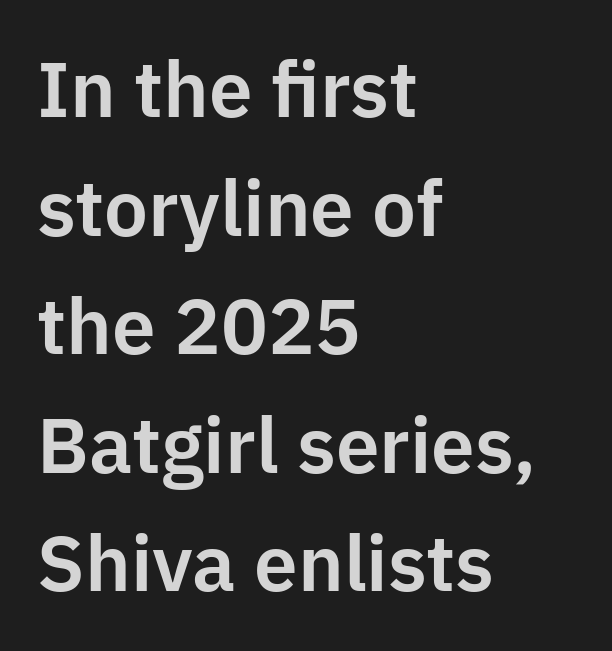
The vertical gap from one line to the next is medium. Caption: standard tracking, unaltered. Here the designer chose a conventional face with non-uniform glyph widths. Upright lettering throughout. This is sans-serif lettering, the kind often seen on screens and signage.
